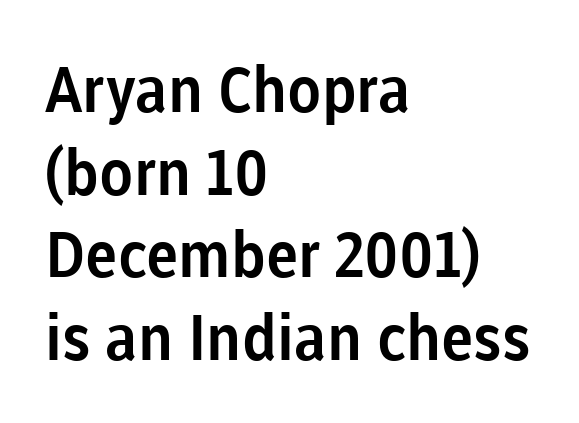
{"serif": "no", "italic": "no", "width": "normal", "stroke_contrast": "low", "x_height": "medium", "monospaced": "no", "underline": "no", "align": "left", "line_spacing": "normal", "line_spacing_ratio": 1.31, "letter_spacing": "normal", "letter_spacing_em": 0.0, "glyph_px": 63}
